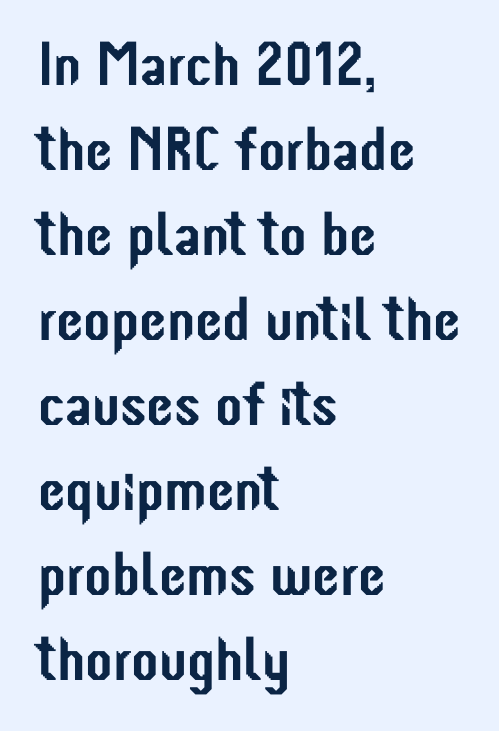
{"serif": "no", "italic": "no", "width": "condensed", "stroke_contrast": "low", "x_height": "medium", "monospaced": "no", "underline": "no", "align": "left", "line_spacing": "normal", "line_spacing_ratio": 1.37, "letter_spacing": "normal", "letter_spacing_em": 0.0, "glyph_px": 62}
